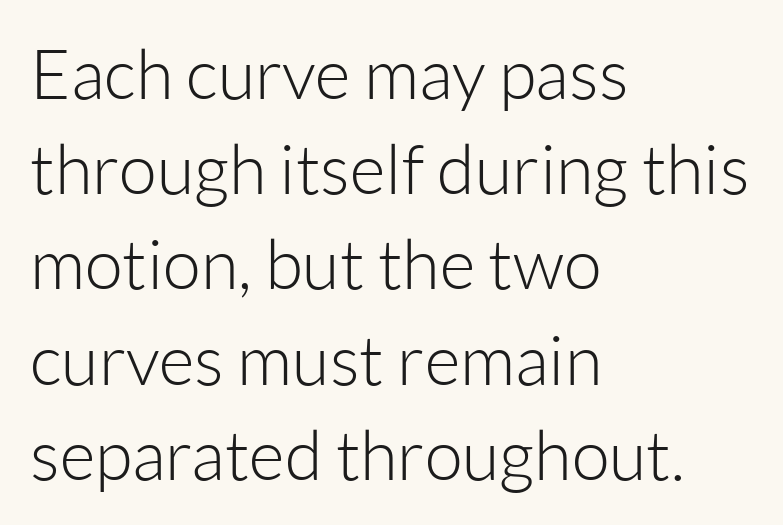
Q: Is the text bold? A: No.
Q: Is the text italic (slanted)? A: No, it is upright.
Q: Is the typeface a serif or a sans-serif typeface? A: Sans-serif.
Q: Is the text underlined? A: No.
Q: How is the paragraph aligned? A: Left-aligned.
Q: Is the spacing between letters normal or unusually wide? A: Normal.
Q: Is the spacing between lines tight, normal or loose? A: Normal.
Q: Width (condensed, normal, or wide)? A: Normal.
Q: Stroke contrast? A: Low.
Q: x-height? A: Medium.
Q: Monospaced? A: No.
